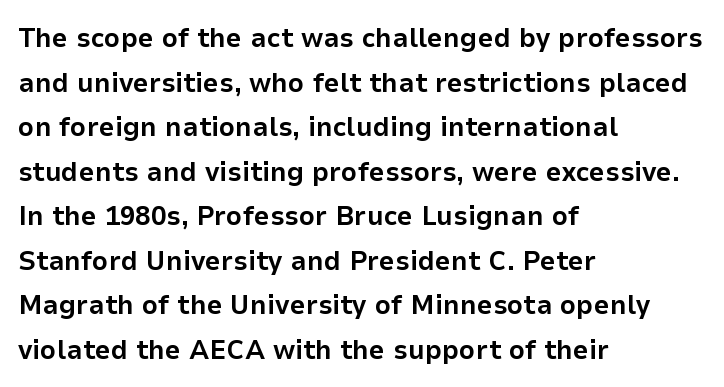
Q: Is the text bold? A: Yes.
Q: Is the text italic (slanted)? A: No, it is upright.
Q: Is the typeface a serif or a sans-serif typeface? A: Sans-serif.
Q: Is the text underlined? A: No.
Q: How is the paragraph aligned? A: Left-aligned.
Q: Is the spacing between letters normal or unusually wide? A: Normal.
Q: Is the spacing between lines tight, normal or loose? A: Normal.
Q: Width (condensed, normal, or wide)? A: Normal.
Q: Stroke contrast? A: Low.
Q: x-height? A: Medium.
Q: Monospaced? A: No.
